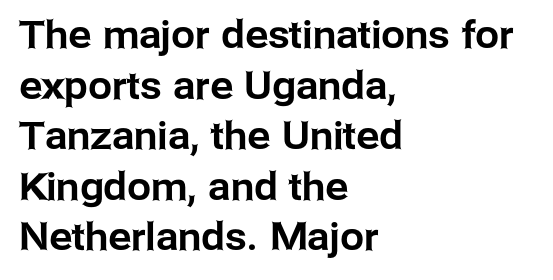
Q: Is the text italic (slanted)? A: No, it is upright.
Q: Is the typeface a serif or a sans-serif typeface? A: Sans-serif.
Q: Is the text underlined? A: No.
Q: How is the paragraph aligned? A: Left-aligned.
Q: Is the spacing between letters normal or unusually wide? A: Normal.
Q: Is the spacing between lines tight, normal or loose? A: Normal.
Q: Width (condensed, normal, or wide)? A: Normal.
Q: Stroke contrast? A: Low.
Q: x-height? A: Medium.
Q: Monospaced? A: No.
